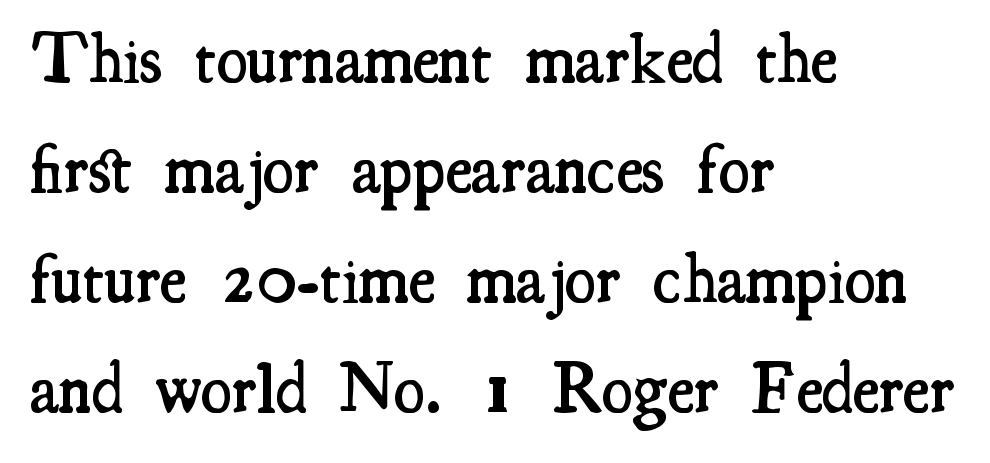
Q: Is the text bold? A: Semi-bold.
Q: Is the text italic (slanted)? A: No, it is upright.
Q: Is the typeface a serif or a sans-serif typeface? A: Serif.
Q: Is the text underlined? A: No.
Q: How is the paragraph aligned? A: Left-aligned.
Q: Is the spacing between letters normal or unusually wide? A: Normal.
Q: Is the spacing between lines tight, normal or loose? A: Normal.
Q: Width (condensed, normal, or wide)? A: Condensed.
Q: Stroke contrast? A: Medium.
Q: x-height? A: Small.
Q: Monospaced? A: No.
